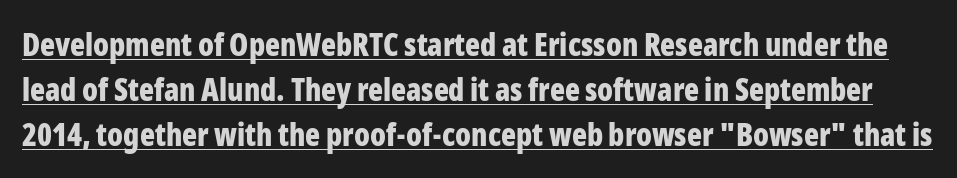
Q: Is the text bold? A: Yes.
Q: Is the text italic (slanted)? A: No, it is upright.
Q: Is the typeface a serif or a sans-serif typeface? A: Sans-serif.
Q: Is the text underlined? A: Yes.
Q: Is the spacing between letters normal or unusually wide? A: Normal.
Q: Is the spacing between lines tight, normal or loose? A: Normal.
Q: Width (condensed, normal, or wide)? A: Condensed.
Q: Stroke contrast? A: Low.
Q: x-height? A: Medium.
Q: Monospaced? A: No.
